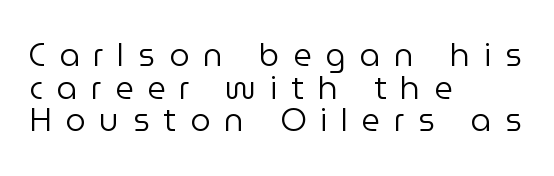
{"serif": "no", "italic": "no", "bold": "no", "weight": "regular", "width": "normal", "stroke_contrast": "low", "x_height": "medium", "monospaced": "no", "underline": "no", "align": "left", "line_spacing": "tight", "line_spacing_ratio": 1.02, "letter_spacing": "wide", "letter_spacing_em": 0.43, "glyph_px": 32}
